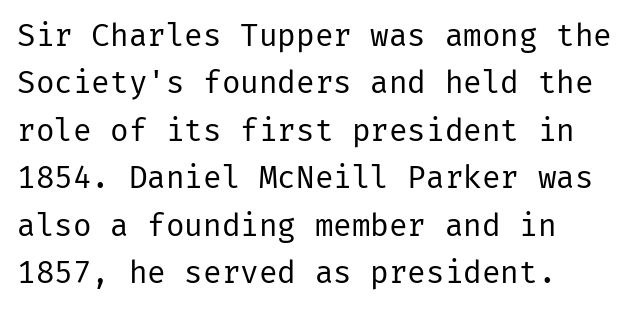
{"serif": "no", "italic": "no", "bold": "no", "weight": "regular", "width": "normal", "stroke_contrast": "low", "x_height": "medium", "underline": "no", "align": "left", "line_spacing": "normal", "line_spacing_ratio": 1.53, "letter_spacing": "normal", "letter_spacing_em": 0.0, "glyph_px": 31}
